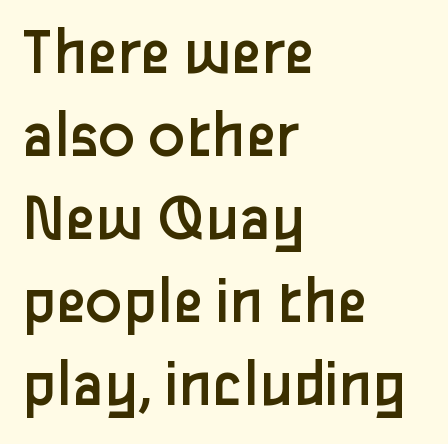
The image shows 68 px regular-weight sans-serif type, upright; set left-aligned, line spacing 1.22x, normal letter spacing, not underlined; low stroke contrast and a medium x-height.
